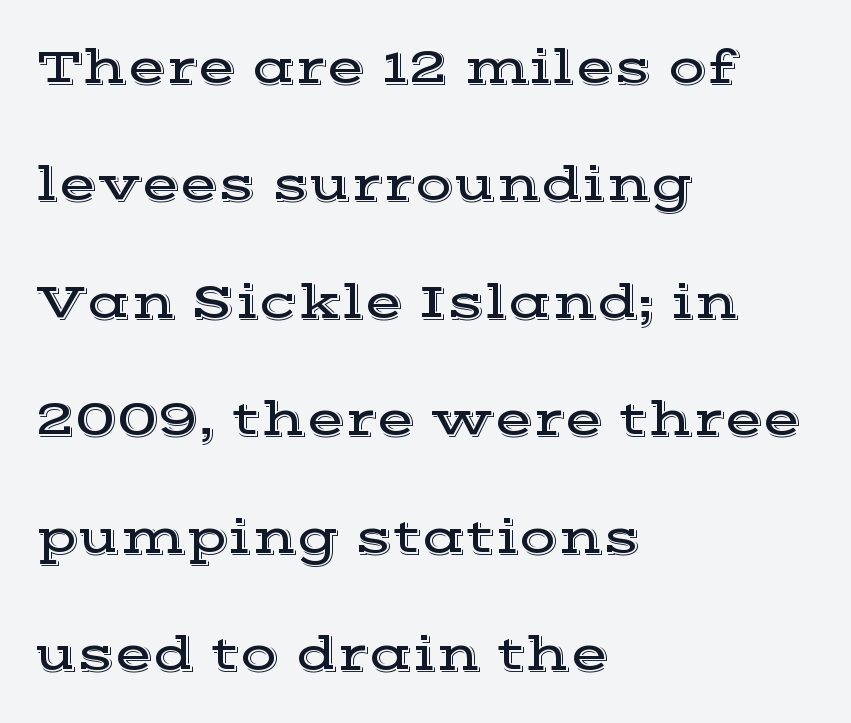
Q: Is the text italic (slanted)? A: No, it is upright.
Q: Is the typeface a serif or a sans-serif typeface? A: Serif.
Q: Is the text underlined? A: No.
Q: How is the paragraph aligned? A: Left-aligned.
Q: Is the spacing between letters normal or unusually wide? A: Normal.
Q: Is the spacing between lines tight, normal or loose? A: Loose.
Q: Width (condensed, normal, or wide)? A: Wide.
Q: x-height? A: Medium.
Q: Monospaced? A: No.
